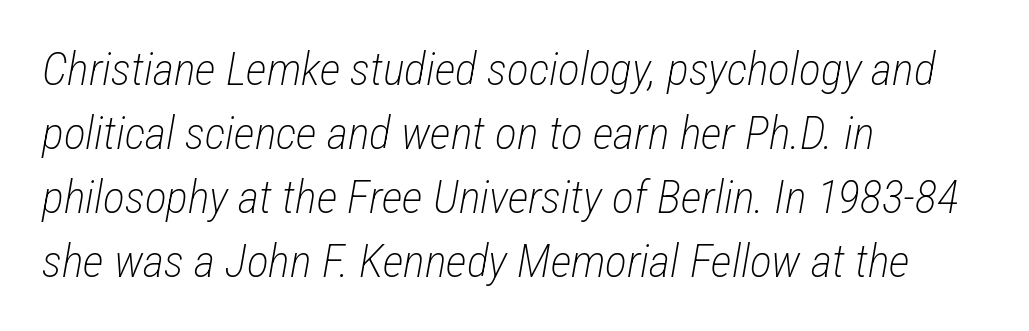
{"italic": "yes", "lean": "right", "slant_degrees": 12, "bold": "no", "weight": "light", "width": "condensed", "stroke_contrast": "low", "x_height": "medium", "monospaced": "no", "underline": "no", "align": "left", "line_spacing": "normal", "line_spacing_ratio": 1.39, "letter_spacing": "normal", "letter_spacing_em": 0.0, "glyph_px": 46}
